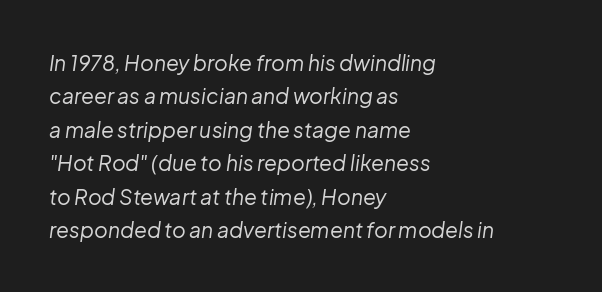
{"italic": "yes", "lean": "right", "slant_degrees": 8, "bold": "no", "underline": "no", "align": "left", "line_spacing": "normal", "line_spacing_ratio": 1.59, "letter_spacing": "normal", "letter_spacing_em": 0.0, "glyph_px": 21}
